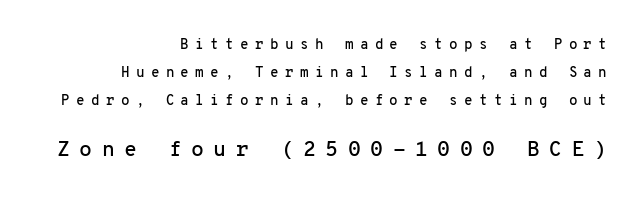
The image shows 21 px text type, upright; set right-aligned, loose line spacing (1.99x), unusually wide letter spacing (+0.45 em), not underlined; the second (bottom) block is 1.5x larger.
